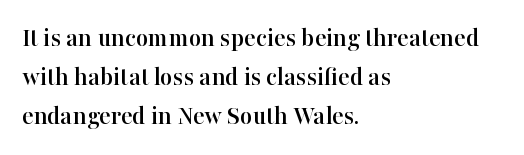
This block has exactly the height ordinary leading produces. The specimen reads as upright at a glance. Letters rest on an invisible, unmarked baseline. Compared with typical body copy, the letter spacing here is the same.
